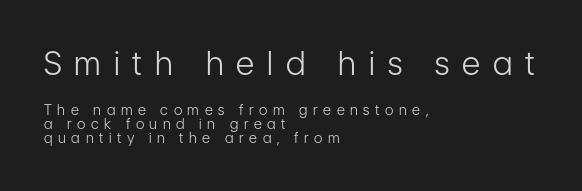
Compared with typical body copy, the letter spacing here is much looser. Has an underline been added? It has not. The face used here is proportionally spaced, like ordinary book or web type. No italicization has been applied; the sample stays upright. The face used here is a sans, in the tradition of grotesques and geometrics. The passage shown begins with its larger block and ends with its smaller one.
